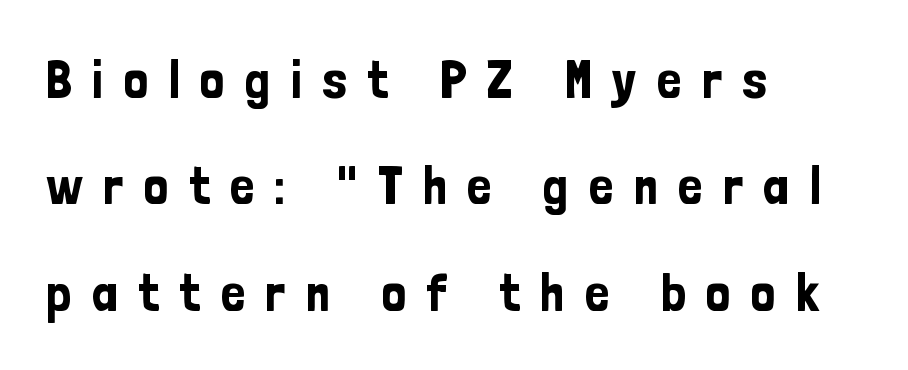
{"serif": "no", "italic": "no", "width": "condensed", "stroke_contrast": "low", "x_height": "medium", "monospaced": "no", "underline": "no", "align": "left", "line_spacing": "loose", "line_spacing_ratio": 1.97, "letter_spacing": "wide", "letter_spacing_em": 0.38, "glyph_px": 54}
